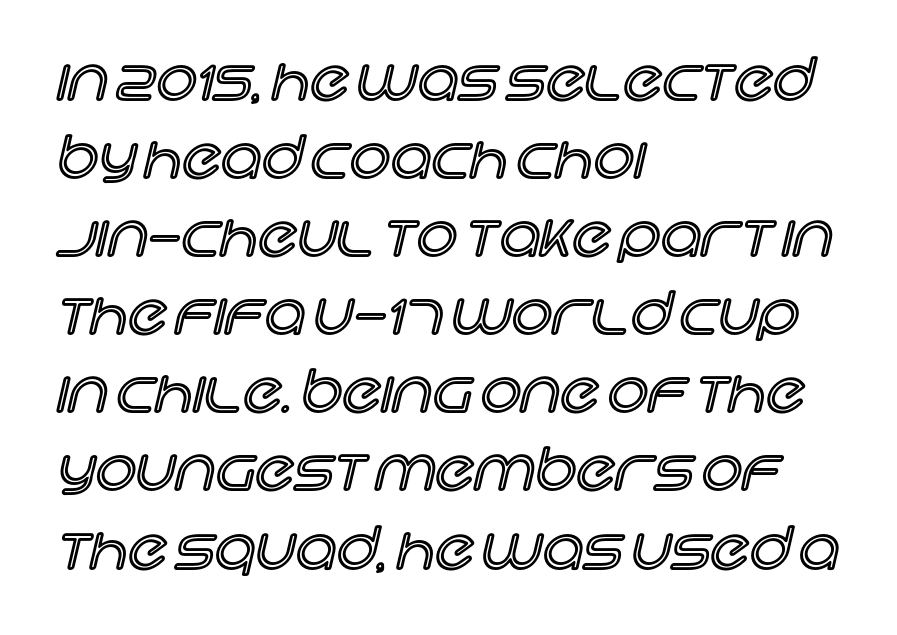
The image shows 57 px text type; set left-aligned, normal line spacing (1.37x), normal letter spacing, not underlined; a large x-height.
